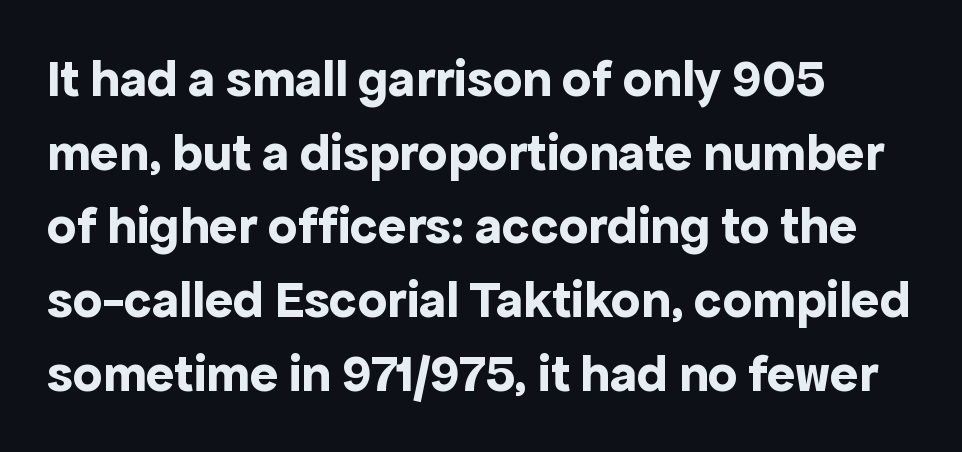
Q: Is the text bold? A: Yes.
Q: Is the text italic (slanted)? A: No, it is upright.
Q: Is the typeface a serif or a sans-serif typeface? A: Sans-serif.
Q: Is the text underlined? A: No.
Q: How is the paragraph aligned? A: Left-aligned.
Q: Is the spacing between letters normal or unusually wide? A: Normal.
Q: Is the spacing between lines tight, normal or loose? A: Normal.
Q: Width (condensed, normal, or wide)? A: Normal.
Q: x-height? A: Medium.
Q: Monospaced? A: No.
